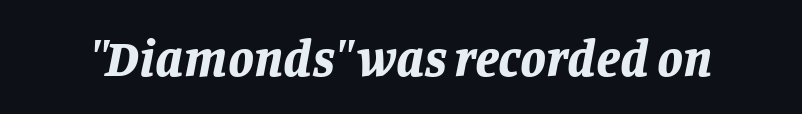
These lines were composed using italics. Character widths vary here, with narrow letters taking less room than wide ones. The font is running at its bold setting. Here the glyphs are tracked normally, forming tight word shapes. Descenders are the only things crossing below the line.
